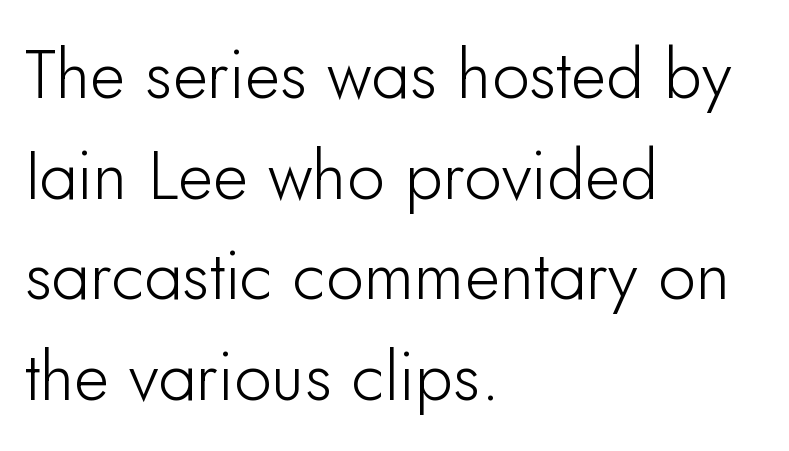
{"serif": "no", "italic": "no", "width": "normal", "stroke_contrast": "low", "x_height": "small", "monospaced": "no", "underline": "no", "align": "left", "line_spacing": "normal", "line_spacing_ratio": 1.48, "letter_spacing": "normal", "letter_spacing_em": 0.0, "glyph_px": 68}
